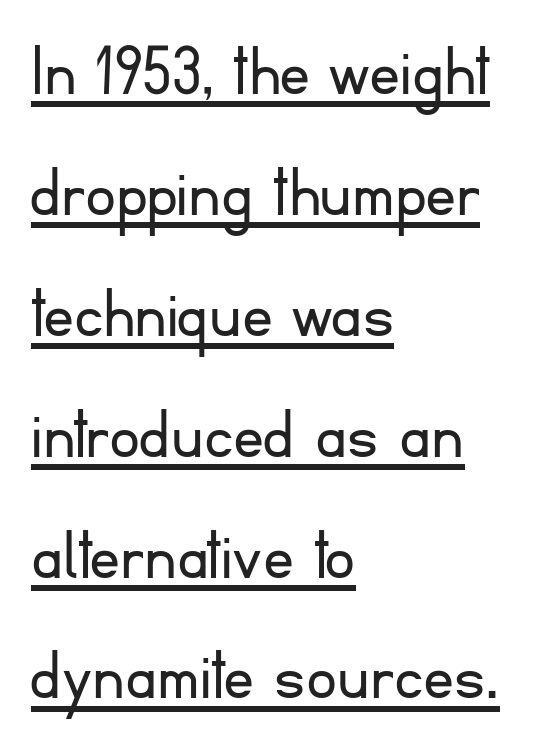
Proportional: the letters do not fall into vertical columns. In terms of posture, this sample is upright. This is underlined copy, the kind a proofreader might mark for attention. Ink coverage per letter is moderate at most. The tracking reads as untouched default to a designer's eye.
